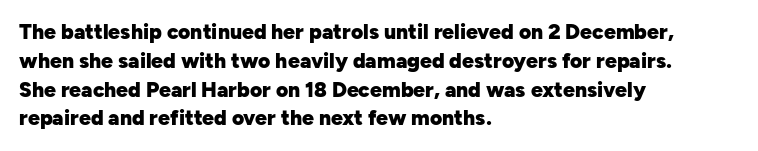
The image shows 21 px bold type, upright; set left-aligned, normal line spacing (1.37x), normal letter spacing, not underlined.
